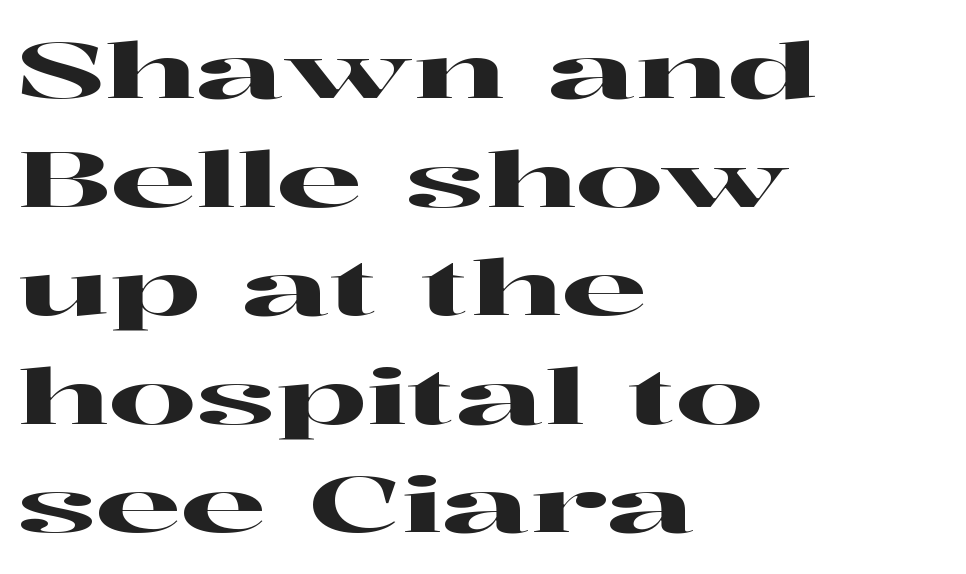
The letters stand straight up with perfectly vertical stems. Stroke terminals: seriffed. Here the glyphs are tracked normally, forming tight word shapes. The face used here is proportionally spaced, like ordinary book or web type.
